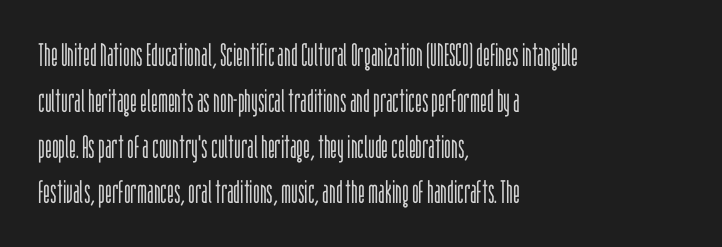
Leftover space on each line is placed entirely after the last word. Spacing between characters is what you'd get straight out of the box. Rule under the text: the space is simply empty. The rendering uses natural spacing where letterforms have individual widths. The weight would be labelled regular, book, light, or lighter still.
